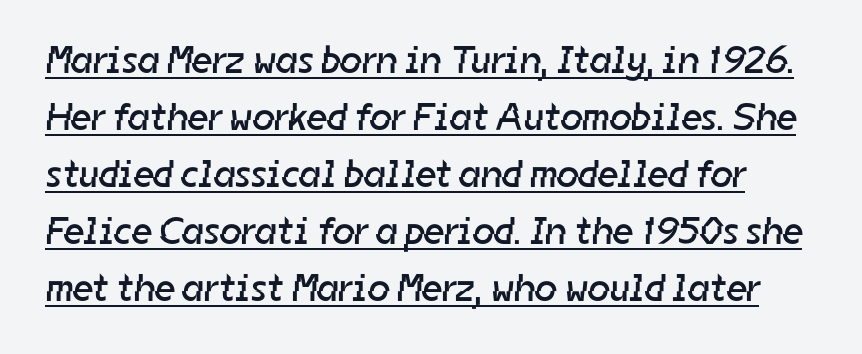
Q: Is the text bold? A: No.
Q: Is the typeface a serif or a sans-serif typeface? A: Sans-serif.
Q: Is the text underlined? A: Yes.
Q: Is the spacing between letters normal or unusually wide? A: Normal.
Q: Is the spacing between lines tight, normal or loose? A: Normal.
Q: Width (condensed, normal, or wide)? A: Normal.
Q: Stroke contrast? A: Low.
Q: x-height? A: Medium.
Q: Monospaced? A: No.
